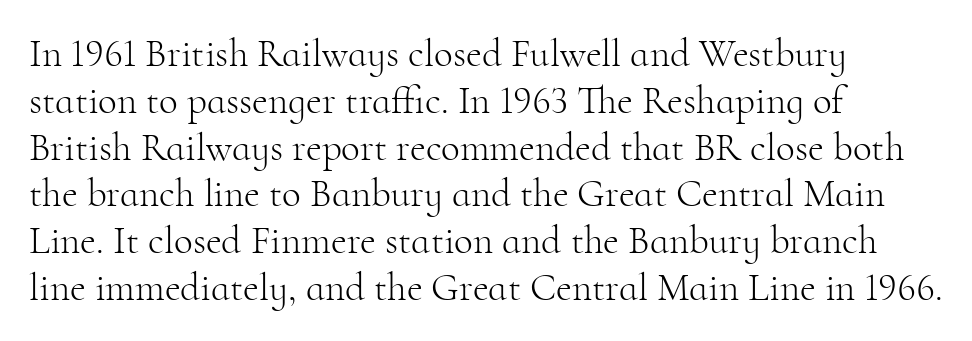
The passage shown is typed in a proportional face where columns would drift. Students, note that the glyphs here touch the page at normal intervals. Think standard paragraph weight, or any step lighter than that. Note: serifs present on the glyphs.
